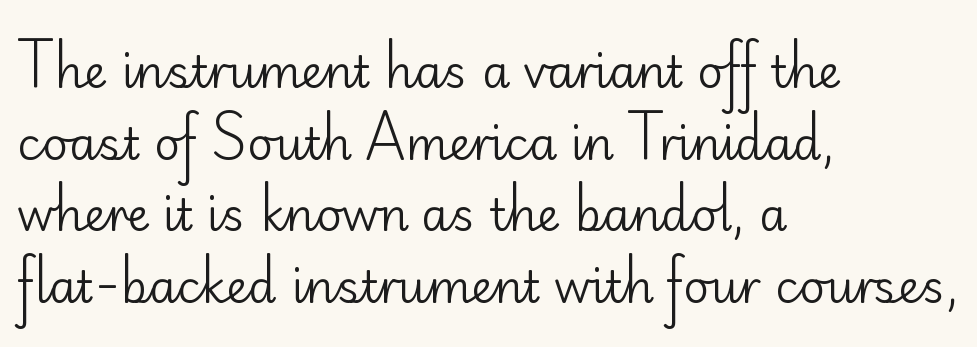
The letters sit at their default tracking, neither squeezed nor spread. The designer went with a sans here, leaving each stem footless. The passage shown is typed in a proportional face where columns would drift. Honestly, the row spacing looks completely unremarkable. Line starts are locked; line ends wander. If you drew a line through each stem, it would be perfectly vertical.
